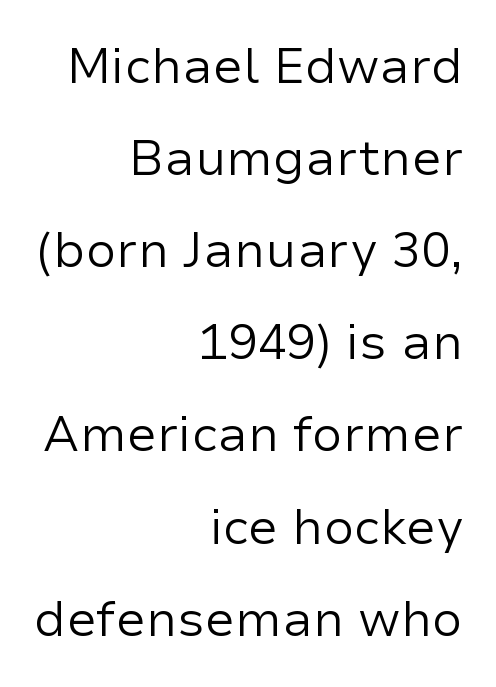
One-word summary of the alignment: right. Vertical strokes here are truly vertical. The typeface chosen for these lines omits serifs. Nothing unusual about the tracking: characters are spaced as the font intends.
